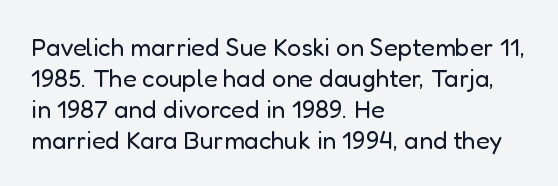
Q: Is the text bold? A: No.
Q: Is the text italic (slanted)? A: No, it is upright.
Q: Is the text underlined? A: No.
Q: How is the paragraph aligned? A: Left-aligned.
Q: Is the spacing between letters normal or unusually wide? A: Normal.
